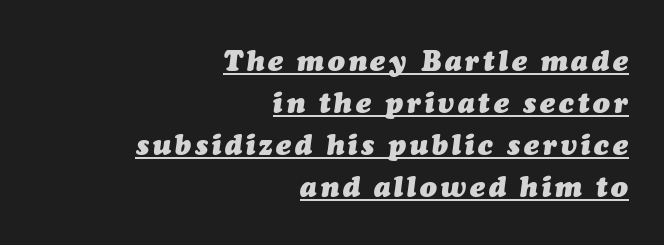
{"italic": "yes", "lean": "right", "slant_degrees": 7, "bold": "yes", "weight": "heavy", "width": "normal", "stroke_contrast": "medium", "x_height": "medium", "monospaced": "no", "underline": "yes", "align": "right", "line_spacing": "normal", "line_spacing_ratio": 1.5, "glyph_px": 28}
